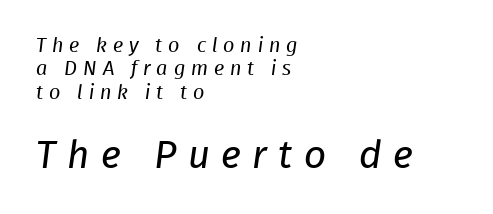
These lines stack with their left ends in a neat column. Is this a fixed-width face? No — the glyphs have proportional, varying widths. The face used here is rendered with a markedly widened letterfit. The letters in the lower block stand taller than those in the block above.
